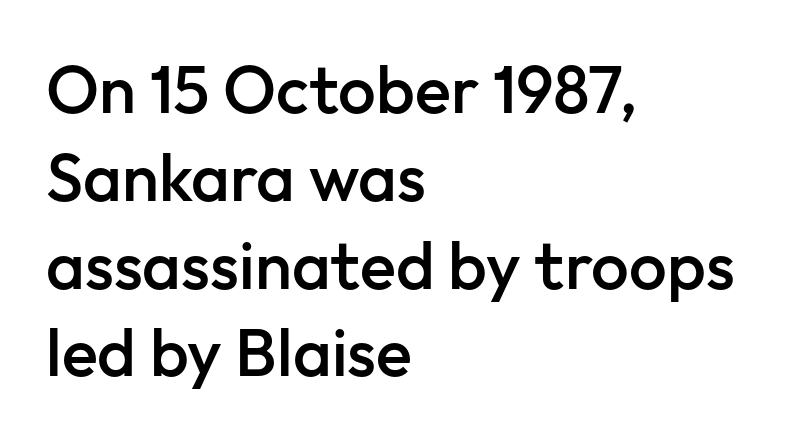
Each letter's strokes conclude bluntly, with no projecting serifs. Character widths vary here, with narrow letters taking less room than wide ones. The passage is arranged the way most books set body copy — flush left. Quick note: not italic, upright.
